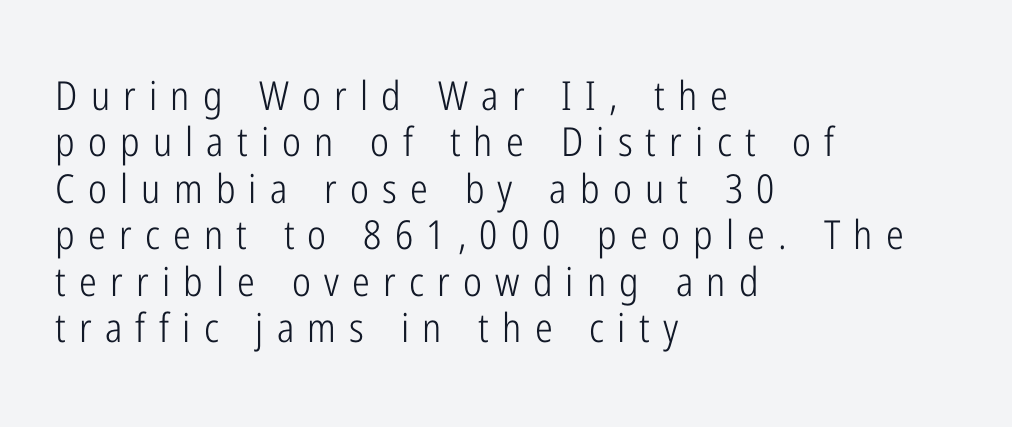
This sample uses a sans-serif face. Weight class: somewhere from thin through regular. Words float on clear page, feet unadorned. The font's upright variant was chosen for this text.
